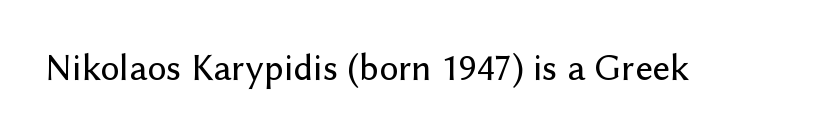
Q: Is the text italic (slanted)? A: No, it is upright.
Q: Is the typeface a serif or a sans-serif typeface? A: Sans-serif.
Q: Is the text underlined? A: No.
Q: Is the spacing between letters normal or unusually wide? A: Normal.
Q: Width (condensed, normal, or wide)? A: Normal.
Q: Stroke contrast? A: Low.
Q: x-height? A: Medium.
Q: Monospaced? A: No.
